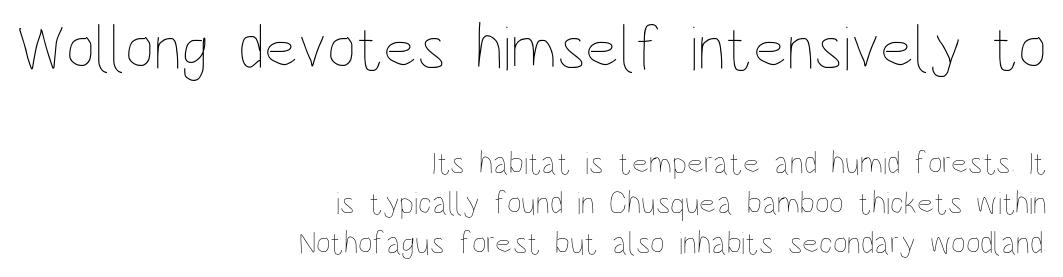
If you drew a ruler down the right edge, every line would touch it. Is the letter spacing exaggerated? No — it looks like the ordinary default. The passage shown is typed in a proportional face where columns would drift. Counters stay open thanks to moderate or lighter strokes. A roman cut, with each character standing at attention. Typesetter's note — upper block bumped up in size, lower block left smaller.
